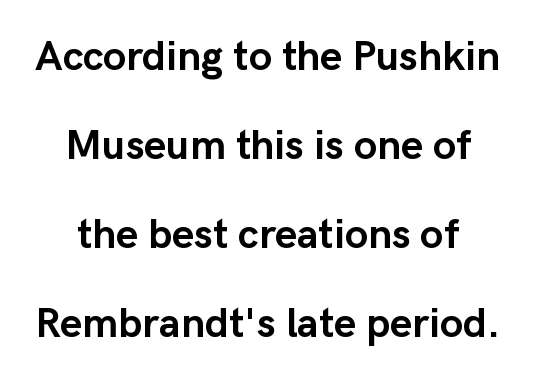
Is this a fixed-width face? No — the glyphs have proportional, varying widths. What stands out about the letter spacing? Nothing — it is the standard amount. No feet cap the strokes, marking this as sans-serif type. One glance says open: line gaps are wider than usual. It's the straight-up-and-down kind of type. Bare-footed words on every line.
